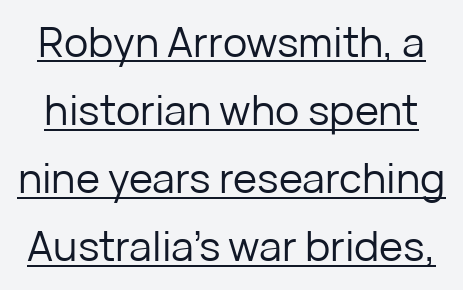
Q: Is the text bold? A: No.
Q: Is the text italic (slanted)? A: No, it is upright.
Q: Is the typeface a serif or a sans-serif typeface? A: Sans-serif.
Q: Is the text underlined? A: Yes.
Q: Is the spacing between letters normal or unusually wide? A: Normal.
Q: Is the spacing between lines tight, normal or loose? A: Normal.
Q: Width (condensed, normal, or wide)? A: Normal.
Q: Stroke contrast? A: Low.
Q: x-height? A: Medium.
Q: Monospaced? A: No.
